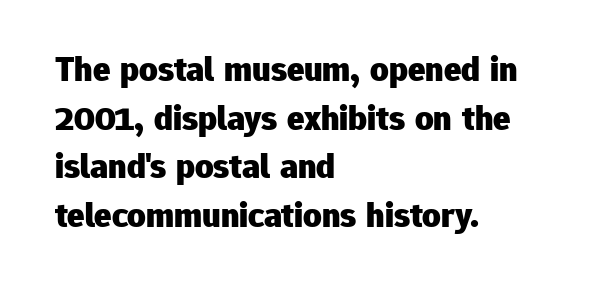
The image shows 36 px heavy sans-serif type, upright; set left-aligned, normal line spacing (1.35x), normal letter spacing, not underlined; low stroke contrast and a medium x-height.
